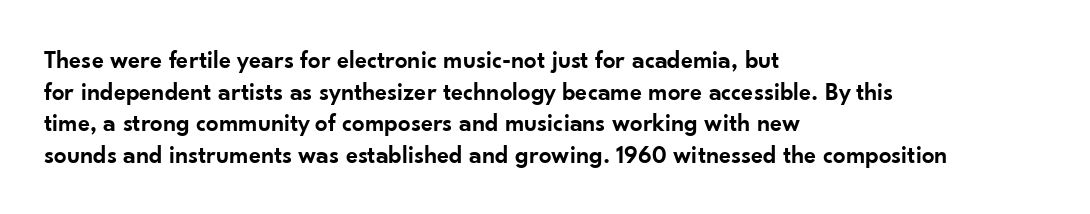
Q: Is the text bold? A: Semi-bold.
Q: Is the text italic (slanted)? A: No, it is upright.
Q: Is the text underlined? A: No.
Q: How is the paragraph aligned? A: Left-aligned.
Q: Is the spacing between letters normal or unusually wide? A: Normal.
Q: Is the spacing between lines tight, normal or loose? A: Normal.
